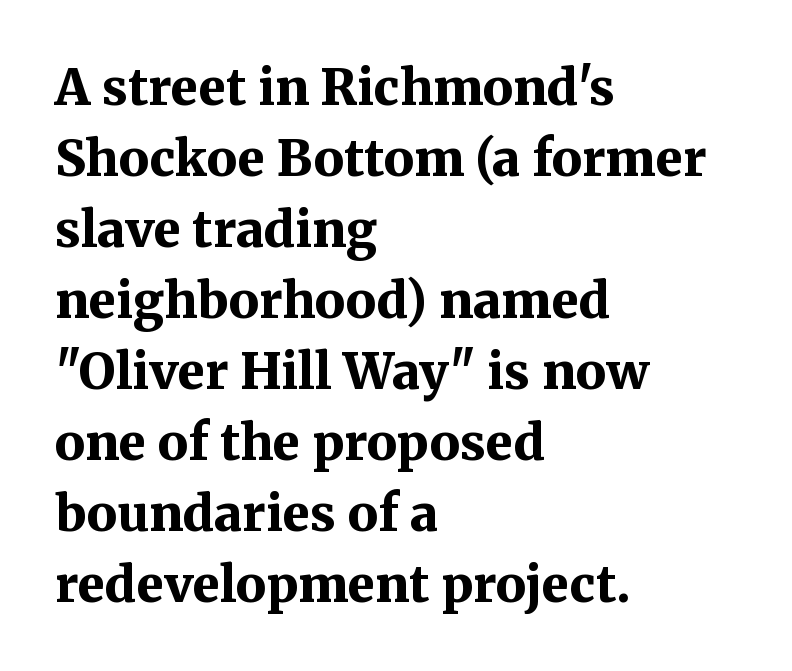
The image shows 50 px bold serif type, upright; set left-aligned, normal line spacing (1.42x), normal letter spacing, not underlined; medium stroke contrast and a medium x-height.
